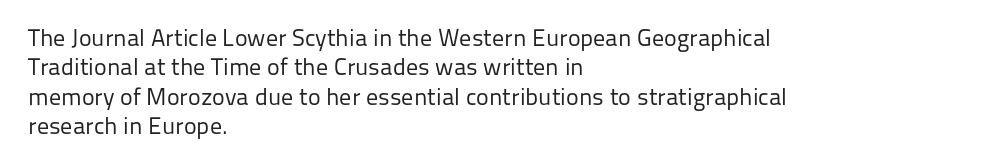
The image shows 24 px text type, upright; set left-aligned, line spacing 1.22x, normal letter spacing, not underlined.
